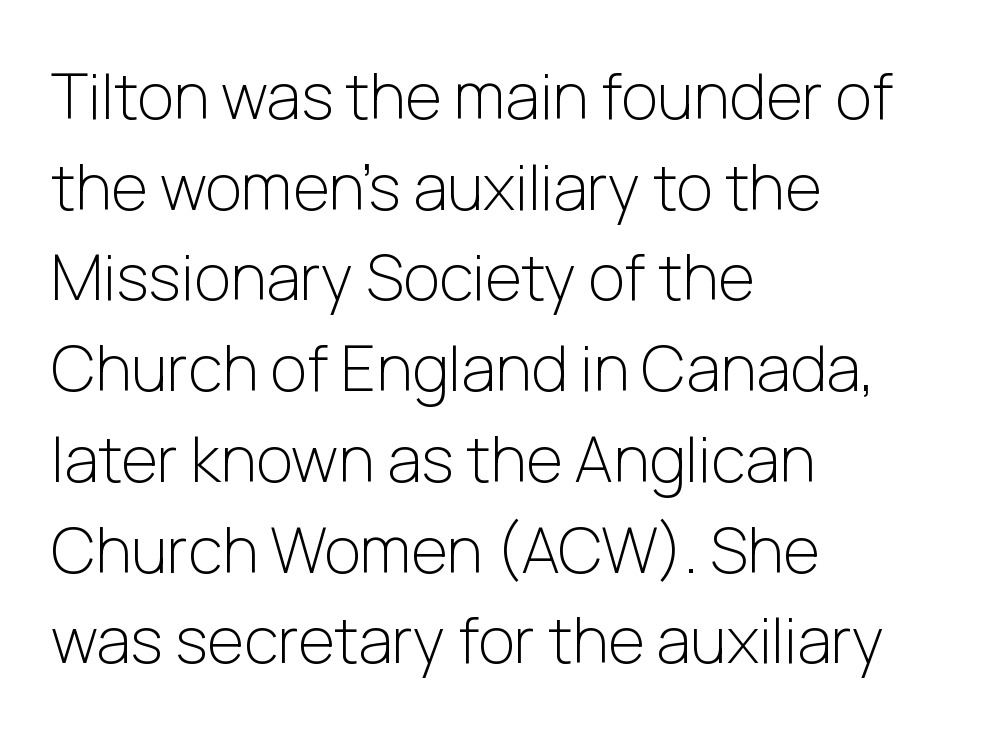
The font sits on the lighter half of the weight spectrum, regular included. The zone under the glyphs is completely vacant. Regarding serifs, this sample does without them. When letters stand straight like this, we call the style roman or upright. The face used here is rendered with its standard letterfit.
